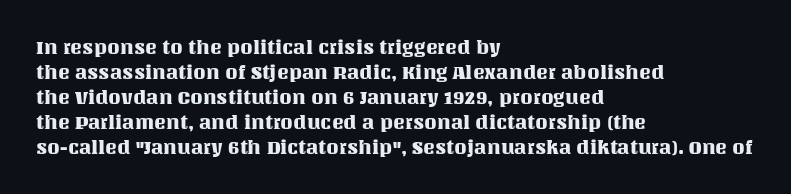
Q: Is the text italic (slanted)? A: No, it is upright.
Q: Is the text underlined? A: No.
Q: How is the paragraph aligned? A: Left-aligned.
Q: Is the spacing between letters normal or unusually wide? A: Normal.
Q: Is the spacing between lines tight, normal or loose? A: Normal.
